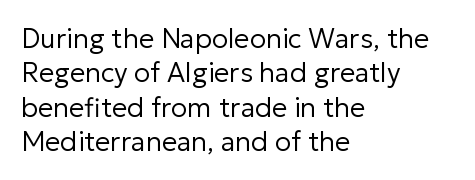
{"italic": "no", "bold": "no", "underline": "no", "align": "left", "line_spacing": "normal", "line_spacing_ratio": 1.27, "letter_spacing": "normal", "letter_spacing_em": 0.0, "glyph_px": 27}
